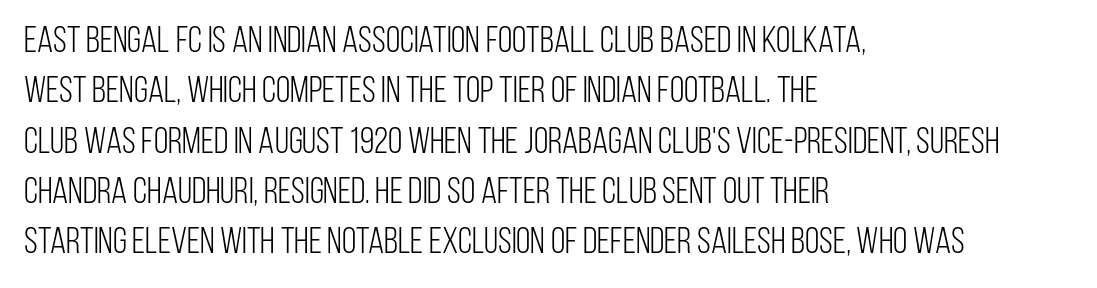
{"serif": "no", "italic": "no", "bold": "no", "weight": "light", "width": "condensed", "stroke_contrast": "low", "x_height": "large", "monospaced": "no", "underline": "no", "align": "left", "line_spacing": "normal", "line_spacing_ratio": 1.36, "letter_spacing": "normal", "letter_spacing_em": 0.0, "glyph_px": 37}
